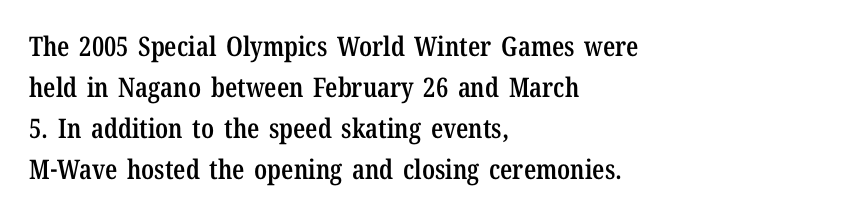
Q: Is the text bold? A: Semi-bold.
Q: Is the text italic (slanted)? A: No, it is upright.
Q: Is the text underlined? A: No.
Q: How is the paragraph aligned? A: Left-aligned.
Q: Is the spacing between letters normal or unusually wide? A: Normal.
Q: Is the spacing between lines tight, normal or loose? A: Normal.
